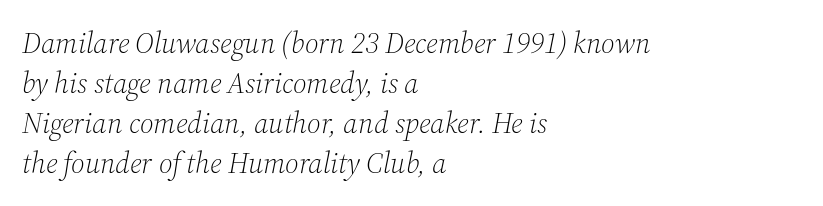
{"serif": "yes", "italic": "yes", "lean": "right", "slant_degrees": 12, "bold": "no", "weight": "light", "width": "normal", "stroke_contrast": "medium", "x_height": "medium", "monospaced": "no", "underline": "no", "align": "left", "line_spacing": "normal", "line_spacing_ratio": 1.38, "letter_spacing": "normal", "letter_spacing_em": 0.0, "glyph_px": 29}
